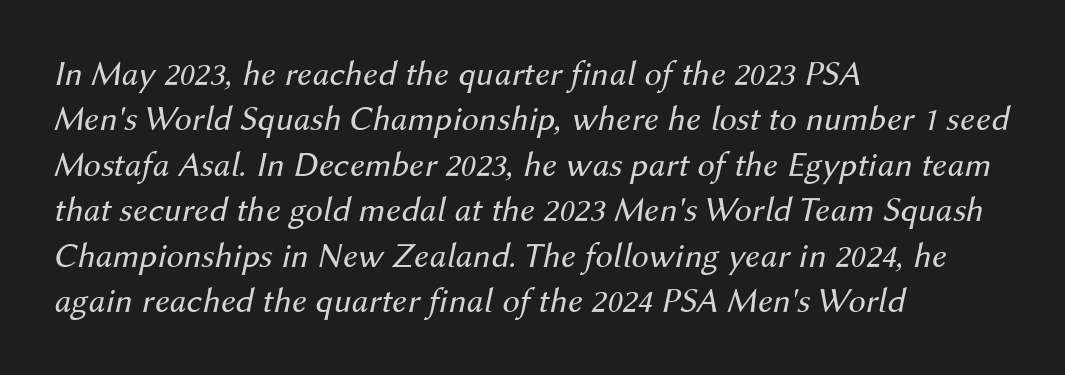
The image shows 35 px regular-weight type, italic (leaning right); set left-aligned, normal line spacing (1.3x), normal letter spacing, not underlined; medium stroke contrast and a medium x-height.
